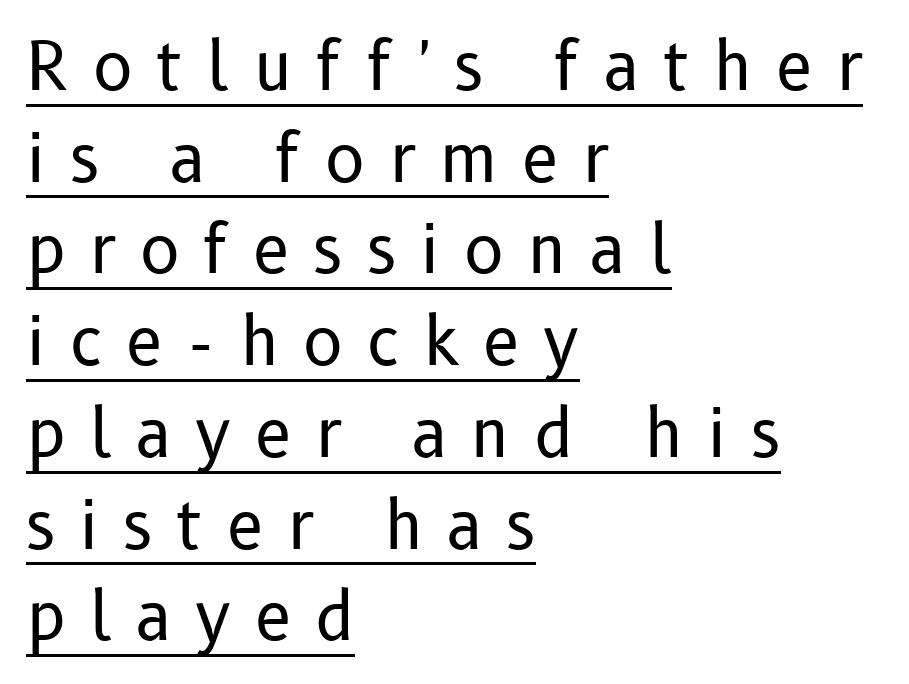
Rendered with straight, roman letterforms. Ink coverage per letter is moderate at most. Visually the block forms a straight wall on the left and a jagged coastline on the right. Is the letter spacing exaggerated? Yes — the characters are pushed far apart. The rendering uses a moderate line-height, typical for paragraphs. The face used here is proportionally spaced, like ordinary book or web type.
